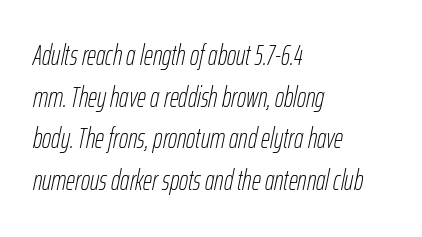
Leading: standard. No chunkiness to these letters — they're not bold. Glance below the letters and you will spot only blank space. The passage shown has conventional tracking throughout.
